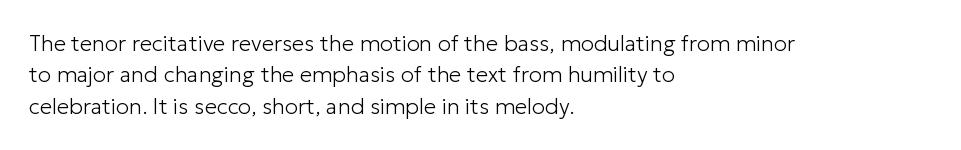
Q: Is the text bold? A: No.
Q: Is the text italic (slanted)? A: No, it is upright.
Q: Is the text underlined? A: No.
Q: How is the paragraph aligned? A: Left-aligned.
Q: Is the spacing between letters normal or unusually wide? A: Normal.
Q: Is the spacing between lines tight, normal or loose? A: Normal.
